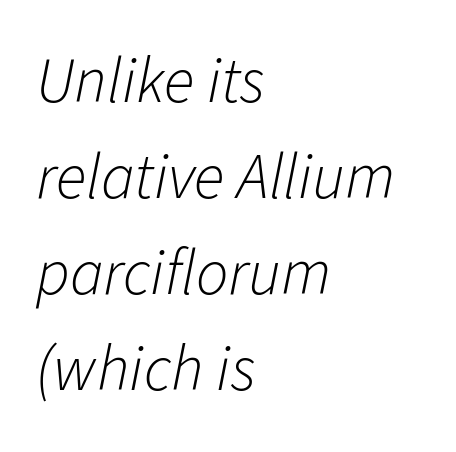
{"italic": "yes", "lean": "right", "slant_degrees": 11, "bold": "no", "weight": "light", "width": "normal", "stroke_contrast": "low", "x_height": "medium", "monospaced": "no", "underline": "no", "align": "left", "line_spacing": "normal", "line_spacing_ratio": 1.5, "letter_spacing": "normal", "letter_spacing_em": 0.0, "glyph_px": 64}
